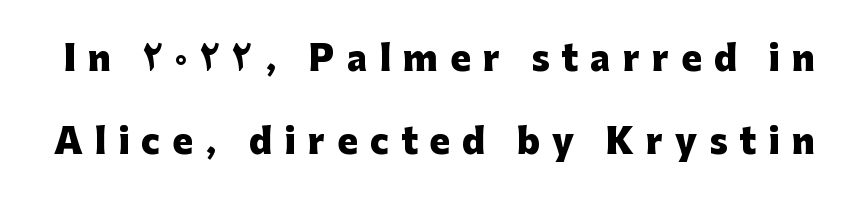
{"serif": "no", "italic": "no", "bold": "yes", "weight": "heavy", "width": "normal", "stroke_contrast": "low", "x_height": "medium", "monospaced": "no", "underline": "no", "line_spacing": "loose", "line_spacing_ratio": 2.43, "letter_spacing": "wide", "letter_spacing_em": 0.36, "glyph_px": 34}
